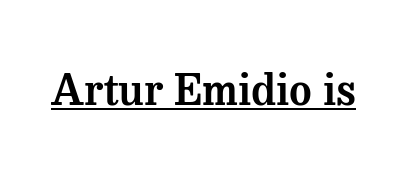
Q: Is the text italic (slanted)? A: No, it is upright.
Q: Is the typeface a serif or a sans-serif typeface? A: Serif.
Q: Is the text underlined? A: Yes.
Q: Is the spacing between letters normal or unusually wide? A: Normal.
Q: Width (condensed, normal, or wide)? A: Normal.
Q: Stroke contrast? A: Medium.
Q: x-height? A: Medium.
Q: Monospaced? A: No.
